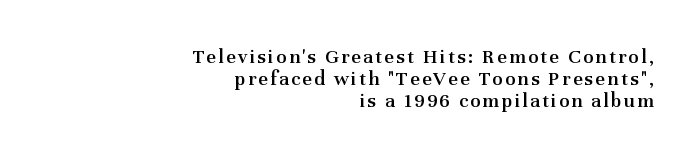
The image shows 21 px text type, upright; set right-aligned, tight line spacing (1.04x), not underlined.
